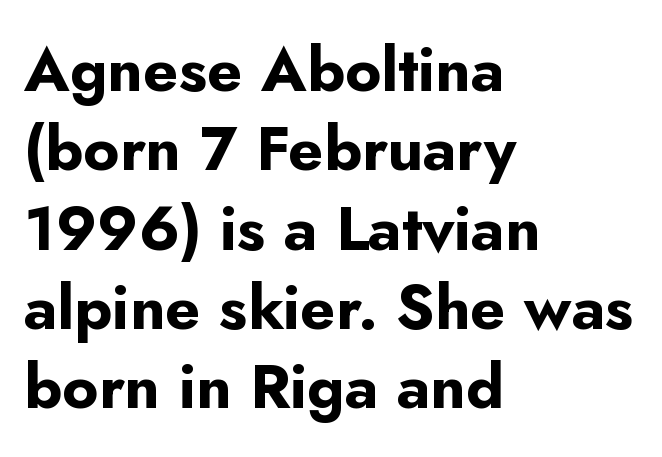
The image shows 62 px bold sans-serif type, upright; set left-aligned, normal line spacing (1.28x), normal letter spacing, not underlined; low stroke contrast and a small x-height.
